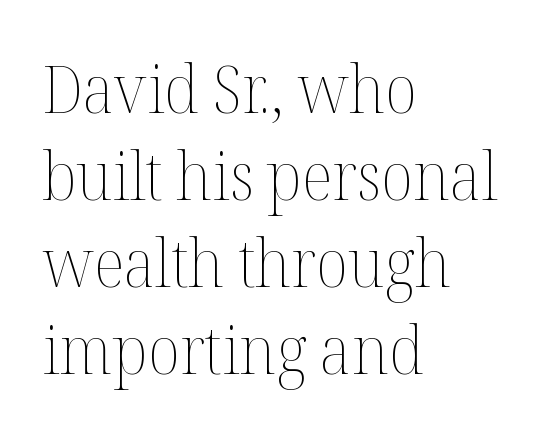
{"italic": "no", "bold": "no", "weight": "thin", "width": "normal", "stroke_contrast": "medium", "x_height": "medium", "monospaced": "no", "underline": "no", "align": "left", "line_spacing": "normal", "line_spacing_ratio": 1.32, "letter_spacing": "normal", "letter_spacing_em": 0.0, "glyph_px": 66}
